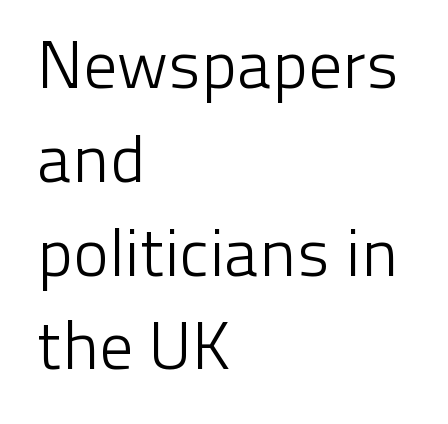
Heaviness? Minimal to ordinary, like unemphasized prose. Looks like regular typesetting: each glyph gets only the width it needs. The space directly below the letters is spotless. Each word holds together tightly as a unit, with standard inter-letter gaps. Look at the bottom of the vertical strokes: they stop flat, with no serifs. Regarding leading, the lines here are spaced in the standard way.
